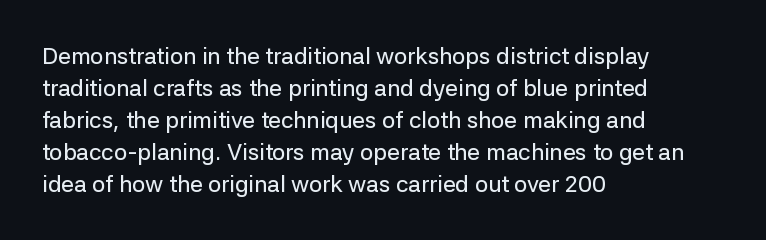
The image shows 23 px text type, upright; set left-aligned, normal line spacing (1.39x), normal letter spacing, not underlined.
